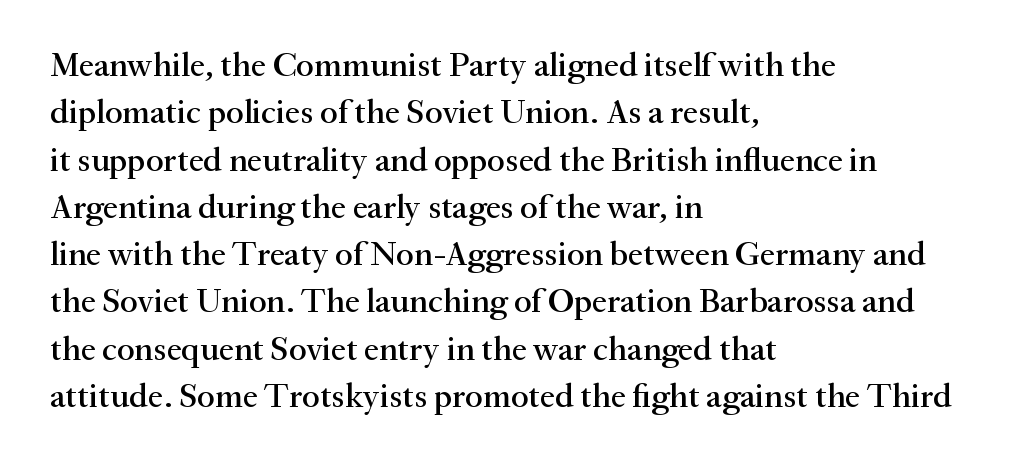
Q: Is the text italic (slanted)? A: No, it is upright.
Q: Is the typeface a serif or a sans-serif typeface? A: Serif.
Q: Is the text underlined? A: No.
Q: How is the paragraph aligned? A: Left-aligned.
Q: Is the spacing between letters normal or unusually wide? A: Normal.
Q: Is the spacing between lines tight, normal or loose? A: Normal.
Q: Width (condensed, normal, or wide)? A: Normal.
Q: Stroke contrast? A: Medium.
Q: x-height? A: Small.
Q: Monospaced? A: No.
